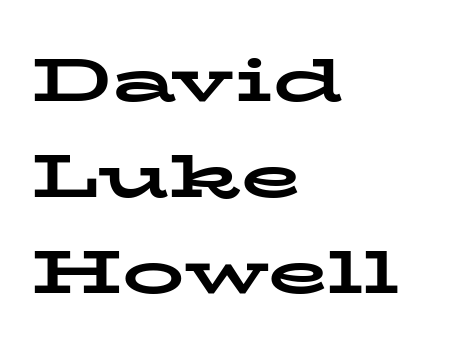
Every character sits straight up, as roman type does. The rendering uses natural spacing where letterforms have individual widths. Clear beneath every line of the passage. Leading: standard. Reading down the block, your eye returns to a fixed left position each line.
